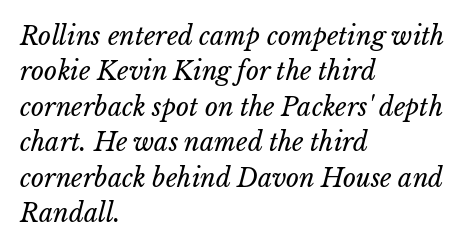
{"bold": "no", "underline": "no", "align": "left", "line_spacing": "normal", "line_spacing_ratio": 1.42, "letter_spacing": "normal", "letter_spacing_em": 0.0, "glyph_px": 25}
